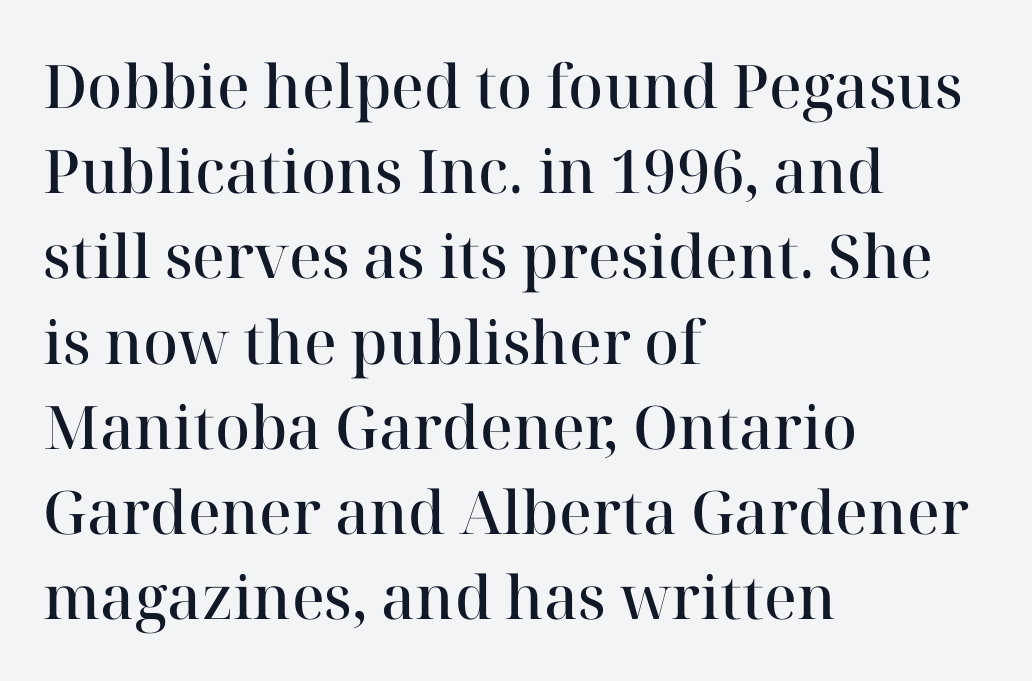
{"serif": "yes", "italic": "no", "bold": "semi", "weight": "semibold", "width": "normal", "stroke_contrast": "high", "x_height": "medium", "monospaced": "no", "underline": "no", "align": "left", "line_spacing": "normal", "line_spacing_ratio": 1.42, "letter_spacing": "normal", "letter_spacing_em": 0.0, "glyph_px": 60}
